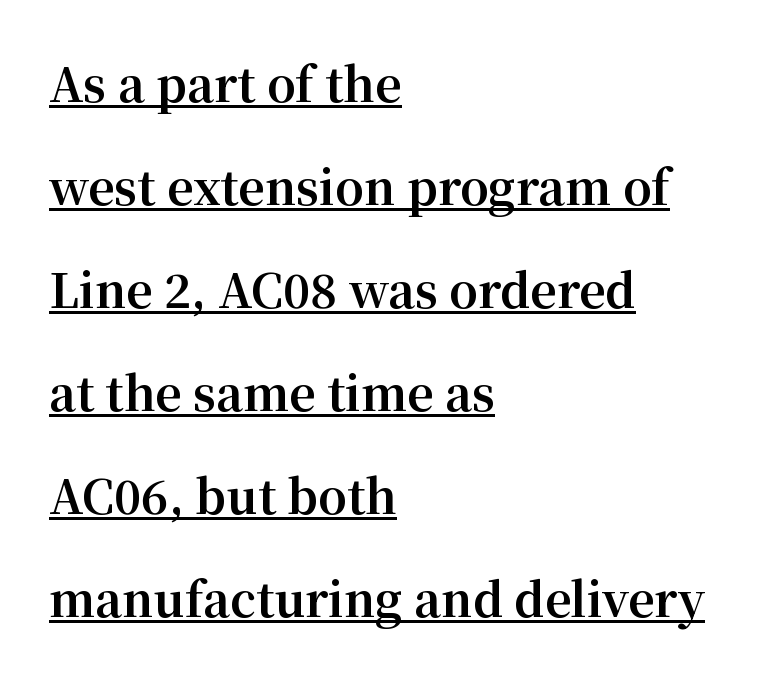
The image shows 46 px bold serif type, upright; set left-aligned, loose line spacing (2.24x), normal letter spacing, underlined; medium stroke contrast and a medium x-height.
